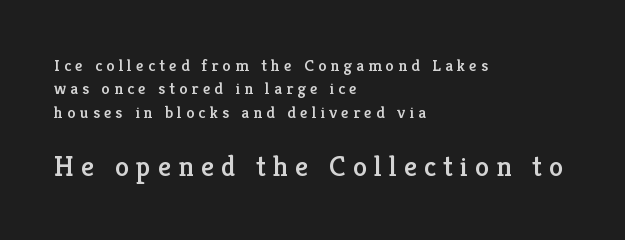
Q: Is the text italic (slanted)? A: No, it is upright.
Q: Is the typeface a serif or a sans-serif typeface? A: Serif.
Q: Is the text underlined? A: No.
Q: How is the paragraph aligned? A: Left-aligned.
Q: Is the spacing between letters normal or unusually wide? A: Unusually wide.
Q: Is the spacing between lines tight, normal or loose? A: Normal.
Q: Which block of text is set in a larger size, the first (top) or the second (bottom)? A: The second (bottom) one.
Q: Width (condensed, normal, or wide)? A: Normal.
Q: Stroke contrast? A: Low.
Q: x-height? A: Medium.
Q: Monospaced? A: No.
